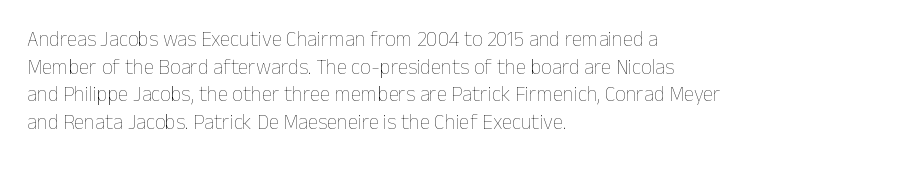
Every stem runs plumb, perpendicular to the baseline. Leftover space on each line is placed entirely after the last word. Check the space under the baseline: it is left empty. This reads as an unemphasized weight, regular at the heaviest. Caption: standard tracking, unaltered.
